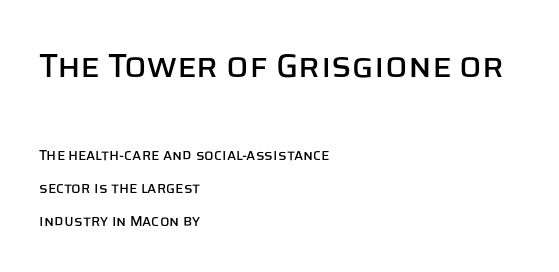
{"serif": "no", "italic": "no", "width": "normal", "stroke_contrast": "low", "x_height": "large", "monospaced": "no", "underline": "no", "align": "left", "line_spacing": "loose", "line_spacing_ratio": 2.37, "letter_spacing": "normal", "letter_spacing_em": 0.0, "larger_block": "first", "size_ratio": 2.36, "glyph_px": 33}
